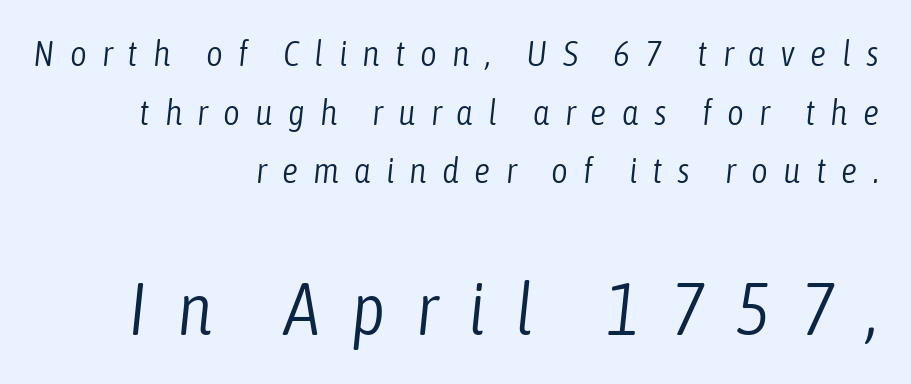
The image shows 73 px light, condensed type, italic (leaning right); set right-aligned, normal line spacing (1.63x), unusually wide letter spacing (+0.42 em), not underlined; the second (bottom) block is 2.03x larger; low stroke contrast and a medium x-height.
